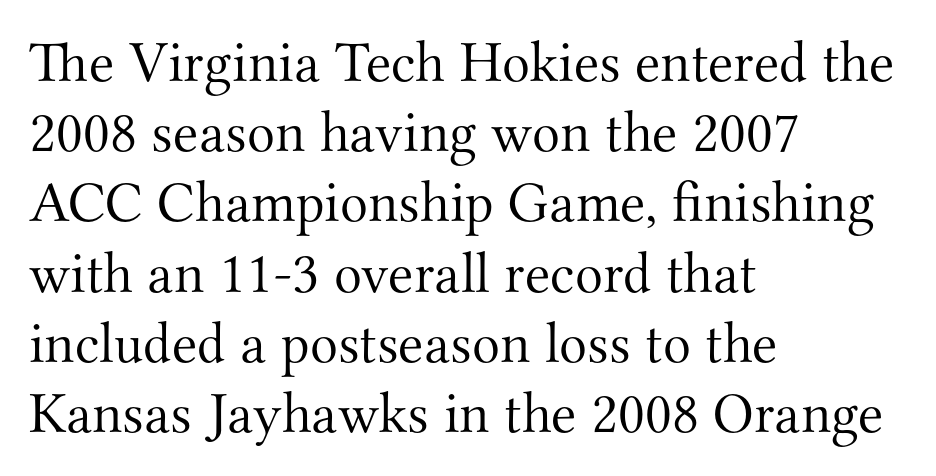
Q: Is the text bold? A: No.
Q: Is the text italic (slanted)? A: No, it is upright.
Q: Is the typeface a serif or a sans-serif typeface? A: Serif.
Q: Is the text underlined? A: No.
Q: How is the paragraph aligned? A: Left-aligned.
Q: Is the spacing between letters normal or unusually wide? A: Normal.
Q: Width (condensed, normal, or wide)? A: Normal.
Q: Stroke contrast? A: Medium.
Q: x-height? A: Small.
Q: Monospaced? A: No.
